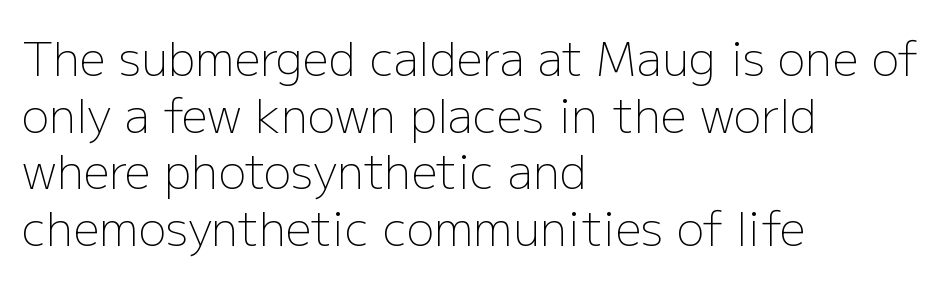
{"serif": "no", "italic": "no", "bold": "no", "weight": "light", "width": "normal", "stroke_contrast": "low", "x_height": "medium", "monospaced": "no", "underline": "no", "align": "left", "line_spacing_ratio": 1.23, "letter_spacing": "normal", "letter_spacing_em": 0.0, "glyph_px": 46}
